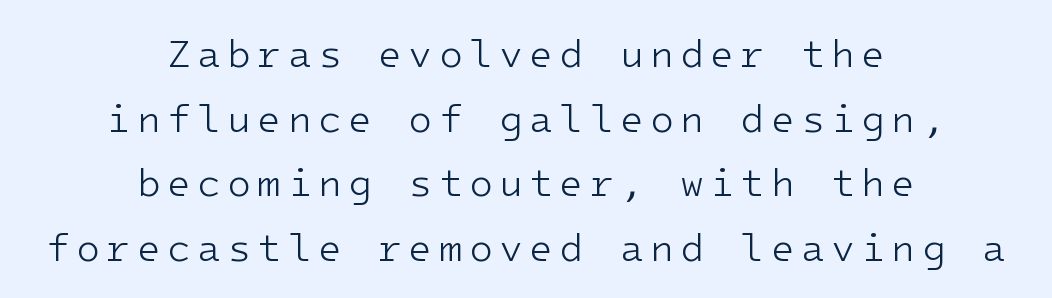
The image shows 39 px light sans-serif type, upright, monospaced; set centered, normal line spacing (1.66x), not underlined; low stroke contrast and a medium x-height.
